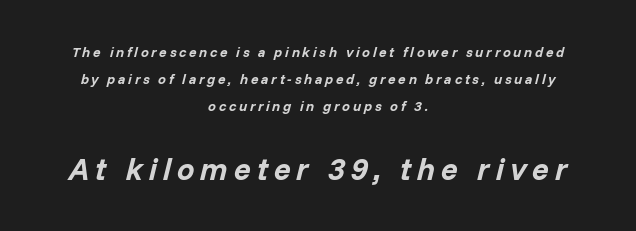
The image shows 31 px bold type, italic (leaning right); set centered, loose line spacing (1.93x), not underlined; the second (bottom) block is 2.21x larger; low stroke contrast and a medium x-height.
